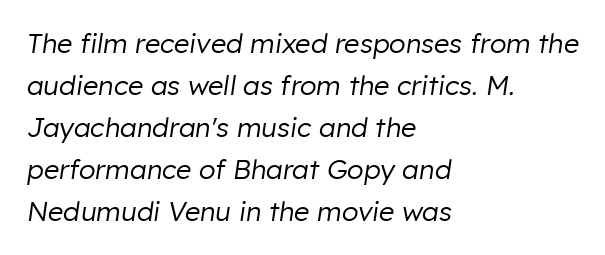
{"italic": "yes", "lean": "right", "slant_degrees": 8, "bold": "no", "underline": "no", "align": "left", "line_spacing": "normal", "line_spacing_ratio": 1.56, "letter_spacing": "normal", "letter_spacing_em": 0.0, "glyph_px": 27}
